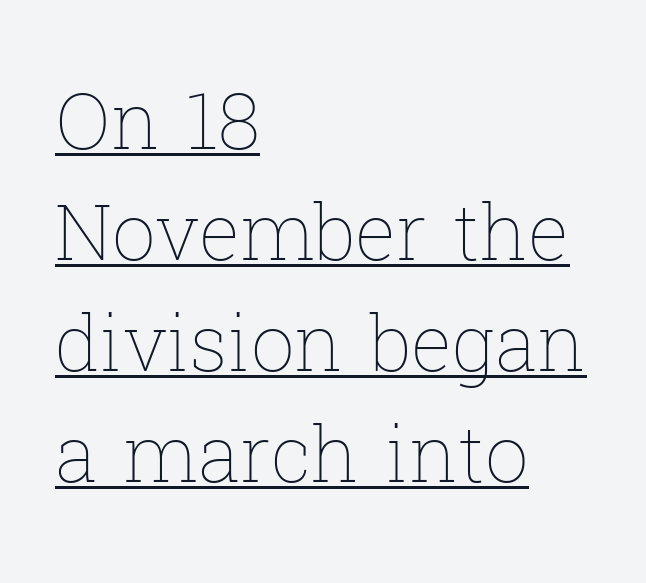
Is this a fixed-width face? No — the glyphs have proportional, varying widths. The words here are underlined. The ragged edge is on the right, which tells us the setting is flush left. Successive baselines arrive at the customary interval. Is this a heavy cut? Hardly; it is regular or lighter. Tracking here is standard; glyphs follow each other at the usual distance.
